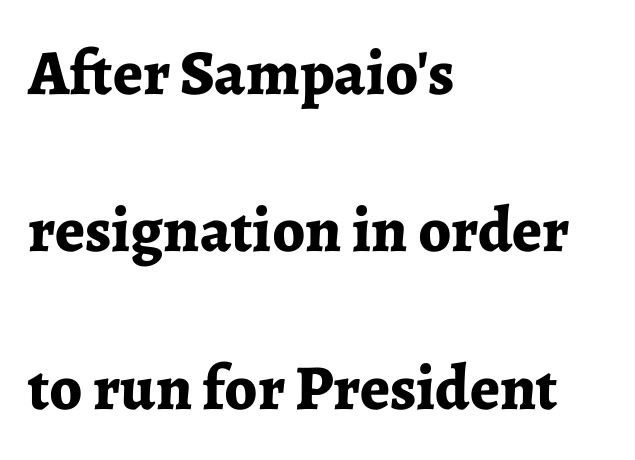
The image shows 64 px bold serif type, upright; set left-aligned, loose line spacing (2.46x), normal letter spacing, not underlined; low stroke contrast and a medium x-height.
